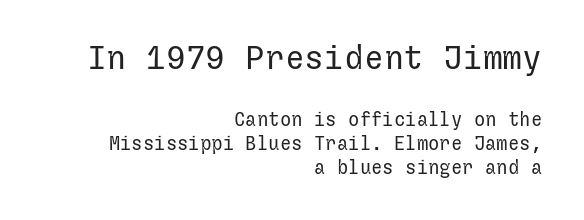
{"serif": "no", "italic": "no", "bold": "no", "weight": "regular", "width": "normal", "stroke_contrast": "low", "x_height": "medium", "underline": "no", "align": "right", "line_spacing": "normal", "line_spacing_ratio": 1.26, "letter_spacing": "normal", "letter_spacing_em": 0.0, "larger_block": "first", "size_ratio": 1.74, "glyph_px": 33}
